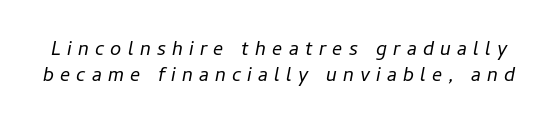
Successive baselines arrive quickly, one right under another. A bare baseline throughout the passage. The rendering inserts visible extra space after every character. The whole block is typeset with a tilt. Heaviness? Minimal to ordinary, like unemphasized prose.
